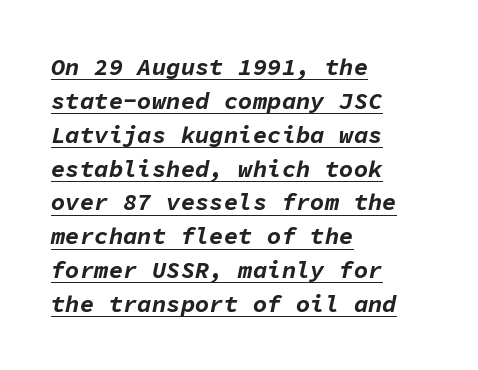
Q: Is the text bold? A: Yes.
Q: Is the text italic (slanted)? A: Yes, it leans right by about 11 degrees.
Q: Is the text underlined? A: Yes.
Q: How is the paragraph aligned? A: Left-aligned.
Q: Is the spacing between letters normal or unusually wide? A: Normal.
Q: Is the spacing between lines tight, normal or loose? A: Normal.
